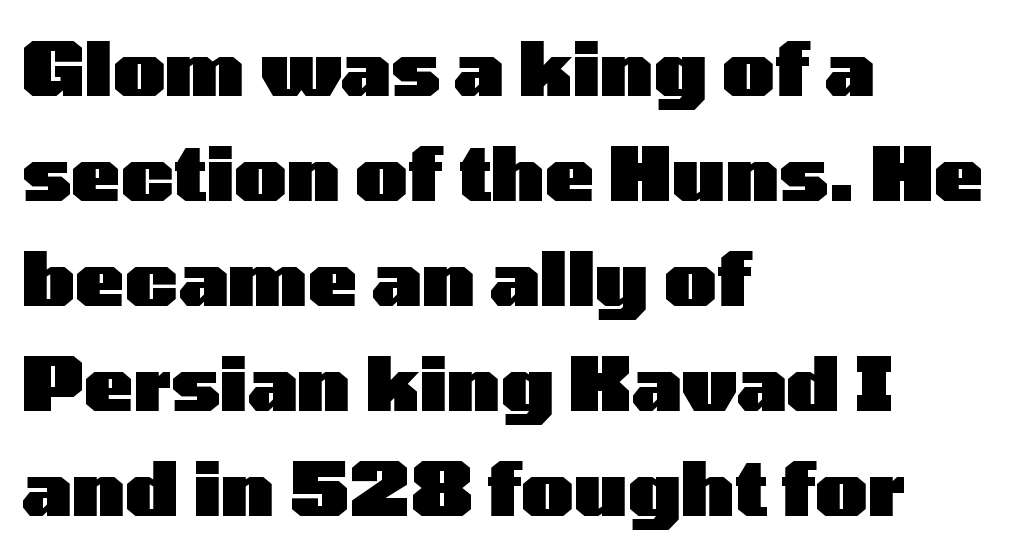
{"serif": "no", "italic": "no", "bold": "yes", "weight": "heavy", "width": "wide", "stroke_contrast": "low", "x_height": "medium", "monospaced": "no", "underline": "no", "align": "left", "line_spacing": "normal", "line_spacing_ratio": 1.42, "letter_spacing": "normal", "letter_spacing_em": 0.0, "glyph_px": 74}
